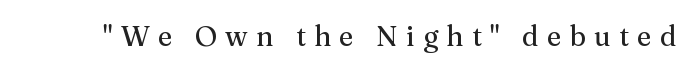
{"serif": "yes", "italic": "no", "width": "normal", "stroke_contrast": "medium", "x_height": "medium", "monospaced": "no", "underline": "no", "letter_spacing": "wide", "letter_spacing_em": 0.29, "glyph_px": 28}
